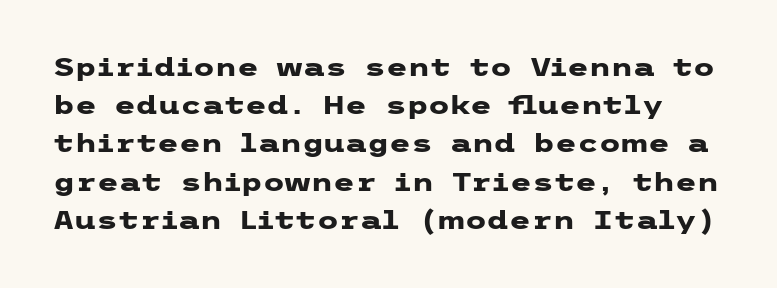
Check the space under the baseline: it is left empty. Students, note that the glyphs here touch the page at normal intervals. This sample uses an upright cut, with every glyph sitting square on the baseline. Baseline-to-baseline distance is the conventional proportion of letter height. What weight is shown? A full bold with thick strokes.
